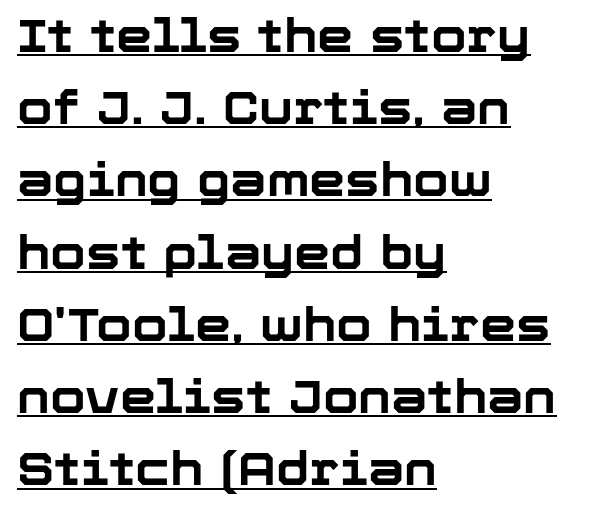
Q: Is the text bold? A: Yes.
Q: Is the text italic (slanted)? A: No, it is upright.
Q: Is the typeface a serif or a sans-serif typeface? A: Sans-serif.
Q: Is the text underlined? A: Yes.
Q: How is the paragraph aligned? A: Left-aligned.
Q: Is the spacing between letters normal or unusually wide? A: Normal.
Q: Is the spacing between lines tight, normal or loose? A: Normal.
Q: Width (condensed, normal, or wide)? A: Normal.
Q: Stroke contrast? A: Low.
Q: x-height? A: Medium.
Q: Monospaced? A: No.
